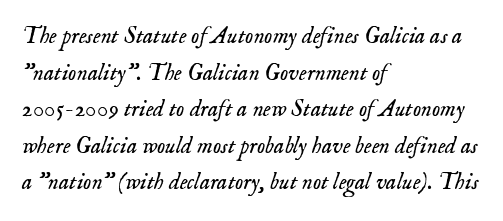
The image shows 23 px text type, italic (leaning right); set left-aligned, normal line spacing (1.59x), normal letter spacing, not underlined.
